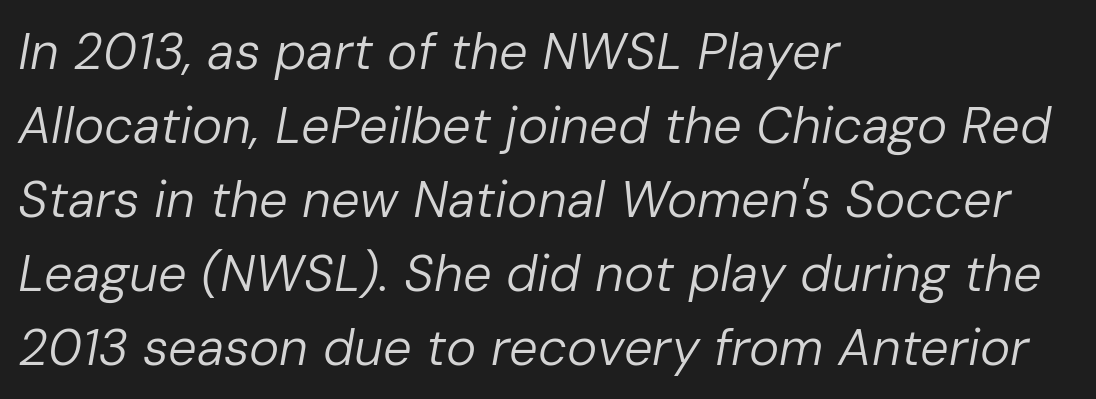
Letter spacing: default. A typesetter would call this proportional, since set widths differ per character. Emphasis-style slanted type is in use. A typesetter would call this leading conventional body-copy spacing. The letterforms sit at book weight or below.
